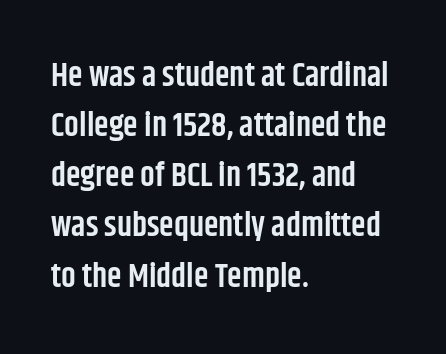
Q: Is the text bold? A: Semi-bold.
Q: Is the text italic (slanted)? A: No, it is upright.
Q: Is the typeface a serif or a sans-serif typeface? A: Sans-serif.
Q: Is the text underlined? A: No.
Q: How is the paragraph aligned? A: Left-aligned.
Q: Is the spacing between letters normal or unusually wide? A: Normal.
Q: Is the spacing between lines tight, normal or loose? A: Normal.
Q: Width (condensed, normal, or wide)? A: Condensed.
Q: Stroke contrast? A: Low.
Q: x-height? A: Large.
Q: Monospaced? A: No.
